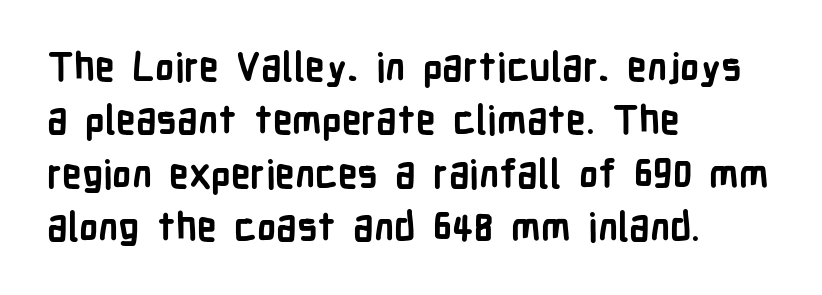
This sample uses plain, unmodified letter spacing. The block of text has a typical density, with ordinary space between rows. One-word summary of the alignment: left. Each row of text sits above clean, open space. Are there feet on the stems? There aren't — it's a sans. This sample has the flowing, uneven cadence of proportional lettering.
